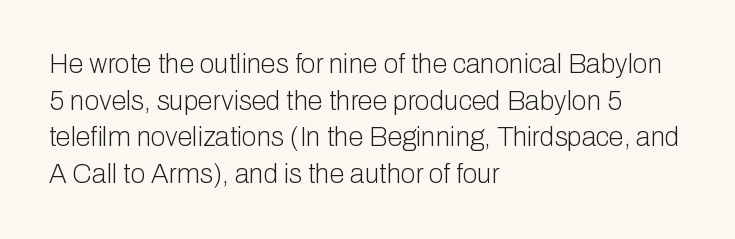
Reading down the block, your eye returns to a fixed left position each line. Do the letters lean? They stand straight. The strip under each line holds only bare page. Bold? No — there's no thickening of the strokes. Line spacing here is normal. Glyph-to-glyph distance matches everyday printed text.
